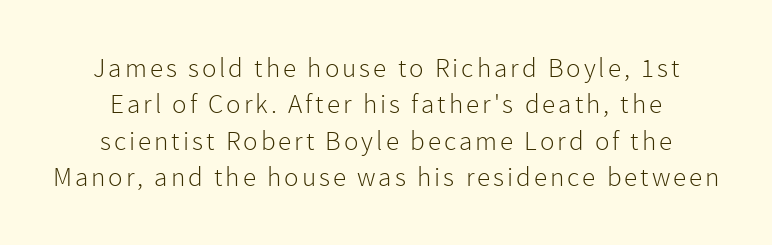
{"italic": "no", "bold": "no", "underline": "no", "line_spacing": "normal", "line_spacing_ratio": 1.35, "glyph_px": 27}
